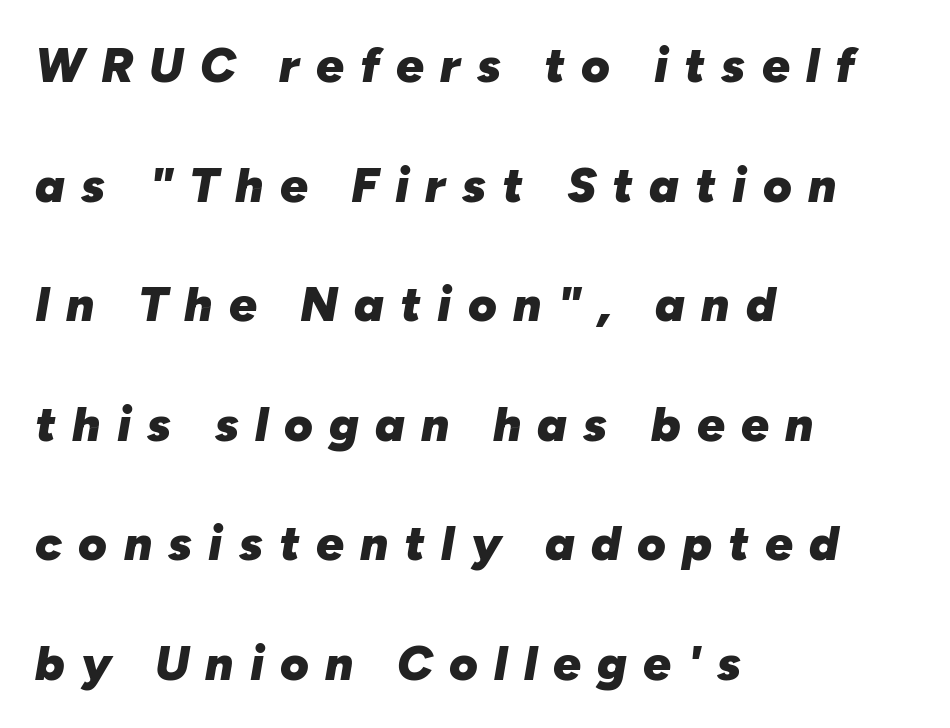
{"italic": "yes", "lean": "right", "slant_degrees": 10, "bold": "yes", "weight": "heavy", "width": "normal", "stroke_contrast": "low", "x_height": "medium", "monospaced": "no", "underline": "no", "align": "left", "line_spacing": "loose", "line_spacing_ratio": 2.44, "letter_spacing": "wide", "letter_spacing_em": 0.33, "glyph_px": 49}
